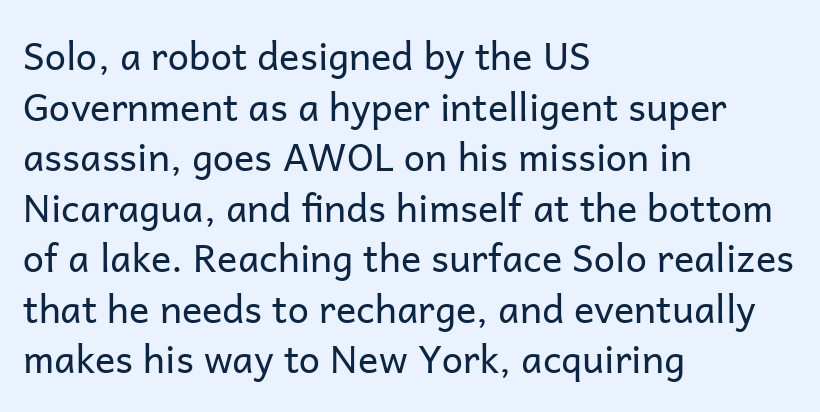
{"serif": "no", "italic": "no", "bold": "no", "weight": "regular", "width": "normal", "stroke_contrast": "low", "x_height": "medium", "monospaced": "no", "underline": "no", "align": "left", "line_spacing": "normal", "line_spacing_ratio": 1.33, "letter_spacing": "normal", "letter_spacing_em": 0.0, "glyph_px": 38}
